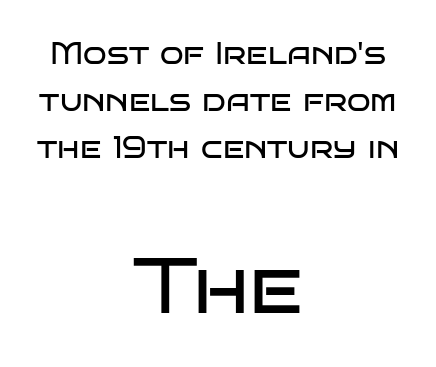
Each letter keeps its own natural width here, so spacing adapts to shape. The zone under the glyphs is completely vacant. The strokes are not fattened; the text isn't bold. No extra tracking has been applied to these lines.
